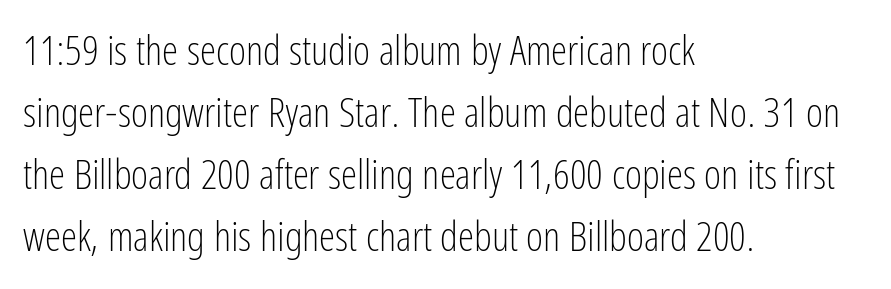
Q: Is the text bold? A: No.
Q: Is the text italic (slanted)? A: No, it is upright.
Q: Is the typeface a serif or a sans-serif typeface? A: Sans-serif.
Q: Is the text underlined? A: No.
Q: How is the paragraph aligned? A: Left-aligned.
Q: Is the spacing between letters normal or unusually wide? A: Normal.
Q: Is the spacing between lines tight, normal or loose? A: Normal.
Q: Width (condensed, normal, or wide)? A: Condensed.
Q: Stroke contrast? A: Low.
Q: x-height? A: Medium.
Q: Monospaced? A: No.
